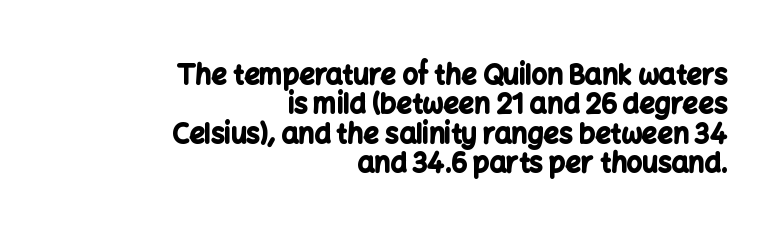
The type sits square on the baseline with zero lean. In terms of weight, the rendering is a true, heavy bold. Caption: standard tracking, unaltered. The setting favours the right margin, as signatures and pull-quotes sometimes do.
